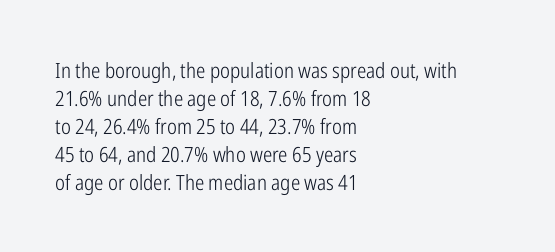
The paragraph has a hard left edge and a soft right edge. Rows of type keep a routine distance in the vertical direction. The letters sit at their default tracking, neither squeezed nor spread. Posture: vertical.
